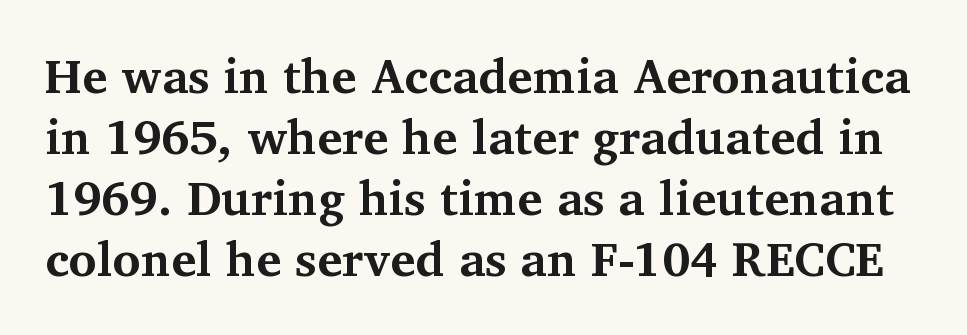
The image shows 48 px bold serif type, upright; set normal line spacing (1.27x), normal letter spacing, not underlined; medium stroke contrast and a medium x-height.
